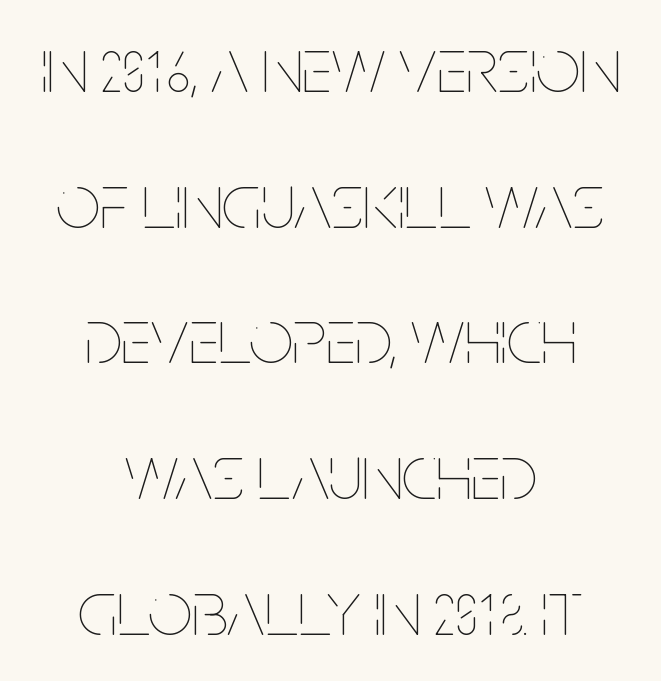
The image shows 78 px thin, condensed type, upright; set centered, line spacing 1.74x, normal letter spacing, not underlined; low stroke contrast and a large x-height.
